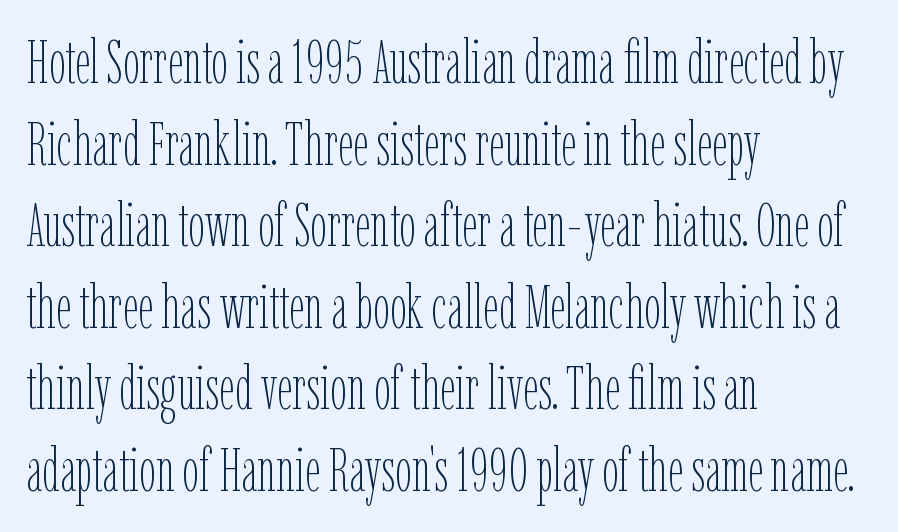
Q: Is the text bold? A: No.
Q: Is the text italic (slanted)? A: No, it is upright.
Q: Is the text underlined? A: No.
Q: How is the paragraph aligned? A: Left-aligned.
Q: Is the spacing between letters normal or unusually wide? A: Normal.
Q: Is the spacing between lines tight, normal or loose? A: Normal.
Q: Width (condensed, normal, or wide)? A: Condensed.
Q: Stroke contrast? A: Low.
Q: x-height? A: Medium.
Q: Monospaced? A: No.
